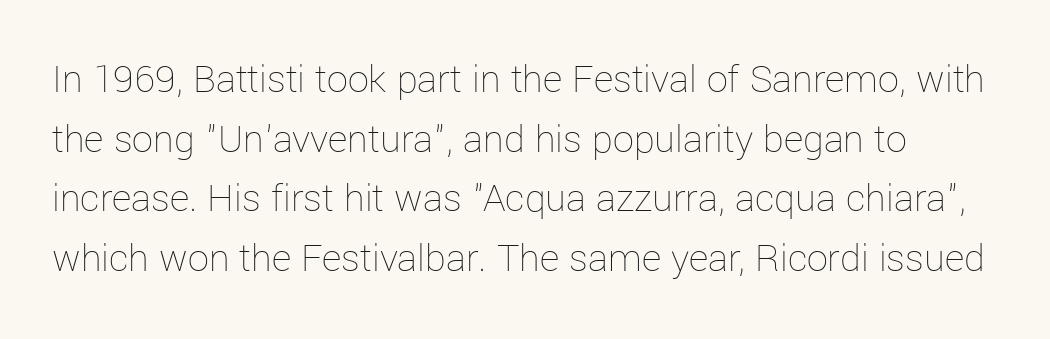
These glyphs show unthickened strokes, regular width or finer. The foot of each line stays bare and open. Caption: standard tracking, unaltered. The face used here is proportionally spaced, like ordinary book or web type. Evenly set lines give the paragraph a standard silhouette. Upright lettering throughout.
